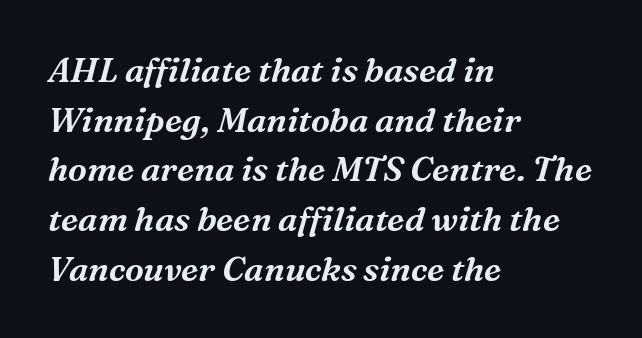
{"serif": "yes", "italic": "yes", "lean": "right", "slant_degrees": 16, "width": "normal", "stroke_contrast": "medium", "x_height": "medium", "monospaced": "no", "underline": "no", "align": "left", "line_spacing": "normal", "line_spacing_ratio": 1.46, "letter_spacing": "normal", "letter_spacing_em": 0.0, "glyph_px": 34}
